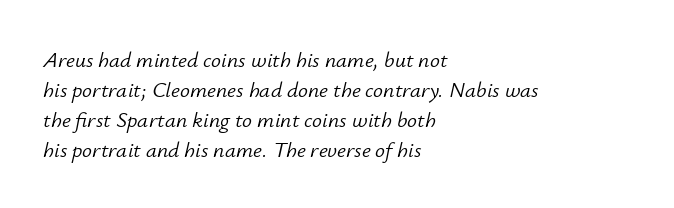
{"italic": "yes", "lean": "right", "slant_degrees": 12, "bold": "no", "underline": "no", "align": "left", "line_spacing": "normal", "line_spacing_ratio": 1.37, "letter_spacing": "normal", "letter_spacing_em": 0.0, "glyph_px": 22}
